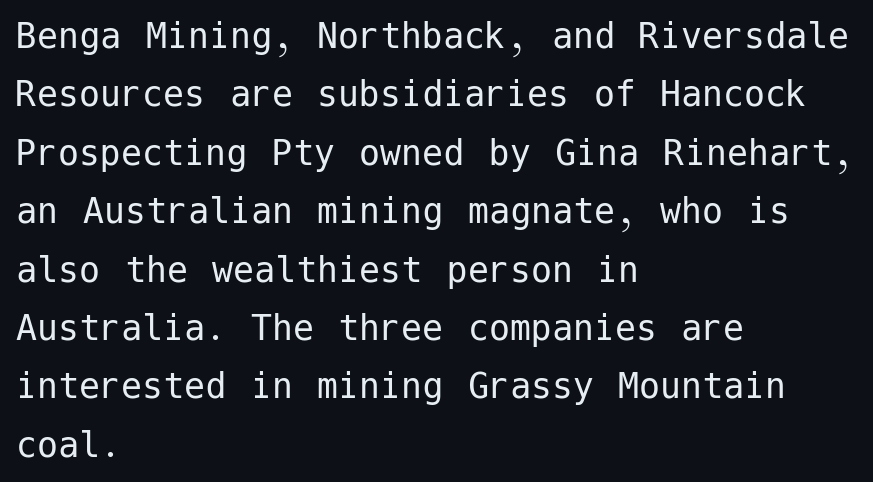
Q: Is the text bold? A: No.
Q: Is the text italic (slanted)? A: No, it is upright.
Q: Is the typeface a serif or a sans-serif typeface? A: Sans-serif.
Q: Is the text underlined? A: No.
Q: How is the paragraph aligned? A: Left-aligned.
Q: Is the spacing between letters normal or unusually wide? A: Normal.
Q: Is the spacing between lines tight, normal or loose? A: Normal.
Q: Width (condensed, normal, or wide)? A: Normal.
Q: Stroke contrast? A: Low.
Q: x-height? A: Medium.
